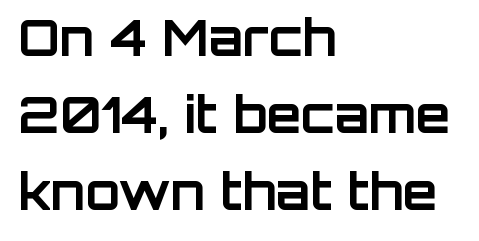
Q: Is the text bold? A: Yes.
Q: Is the text italic (slanted)? A: No, it is upright.
Q: Is the typeface a serif or a sans-serif typeface? A: Sans-serif.
Q: Is the text underlined? A: No.
Q: How is the paragraph aligned? A: Left-aligned.
Q: Is the spacing between letters normal or unusually wide? A: Normal.
Q: Is the spacing between lines tight, normal or loose? A: Normal.
Q: Width (condensed, normal, or wide)? A: Normal.
Q: Stroke contrast? A: Low.
Q: x-height? A: Large.
Q: Monospaced? A: No.
